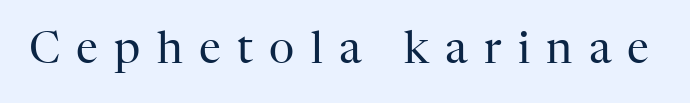
The image shows 44 px regular-weight serif type, upright; set unusually wide letter spacing (+0.37 em), not underlined; high stroke contrast and a medium x-height.
